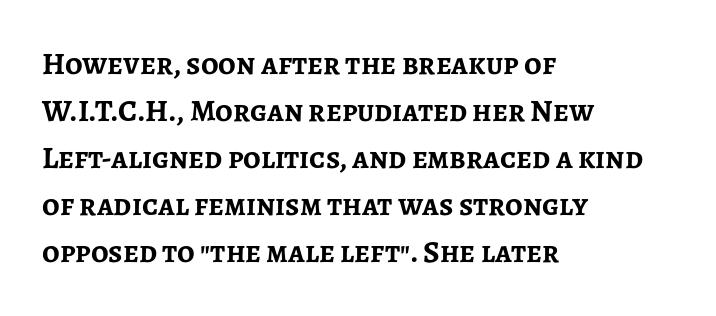
Q: Is the text bold? A: Yes.
Q: Is the text italic (slanted)? A: No, it is upright.
Q: Is the typeface a serif or a sans-serif typeface? A: Sans-serif.
Q: Is the text underlined? A: No.
Q: How is the paragraph aligned? A: Left-aligned.
Q: Is the spacing between letters normal or unusually wide? A: Normal.
Q: Is the spacing between lines tight, normal or loose? A: Normal.
Q: Width (condensed, normal, or wide)? A: Normal.
Q: Stroke contrast? A: Low.
Q: x-height? A: Medium.
Q: Monospaced? A: No.
